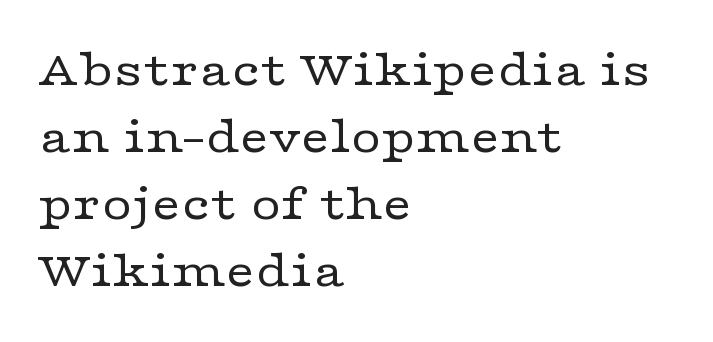
Note the varied advance widths — an 'i' is clearly narrower than an 'm'. Regarding leading, the lines here are spaced in the standard way. The area under the type is left untouched. The type is set solid horizontally, with unmodified tracking. Short and long lines alike share a common starting point at left.
